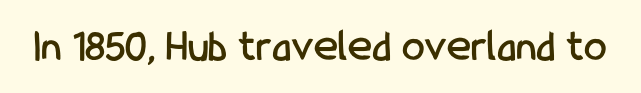
Underlining? Definitely not there. Each word holds together tightly as a unit, with standard inter-letter gaps. Spacing verdict: proportional, widths tailored to each character. The typography opts for an upright posture over an oblique one. Typographically, this falls in the sans-serif category.
